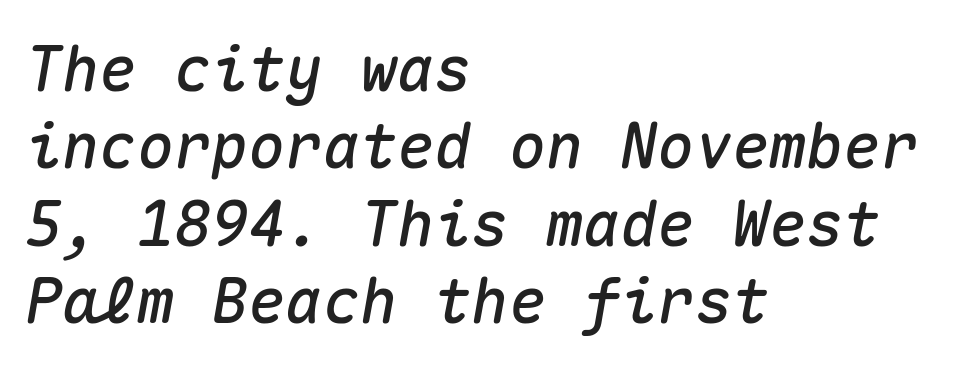
Q: Is the text italic (slanted)? A: Yes, it leans right by about 10 degrees.
Q: Is the text underlined? A: No.
Q: How is the paragraph aligned? A: Left-aligned.
Q: Is the spacing between letters normal or unusually wide? A: Normal.
Q: Is the spacing between lines tight, normal or loose? A: Normal.
Q: Width (condensed, normal, or wide)? A: Normal.
Q: Stroke contrast? A: Medium.
Q: x-height? A: Medium.
Q: Monospaced? A: Yes.
